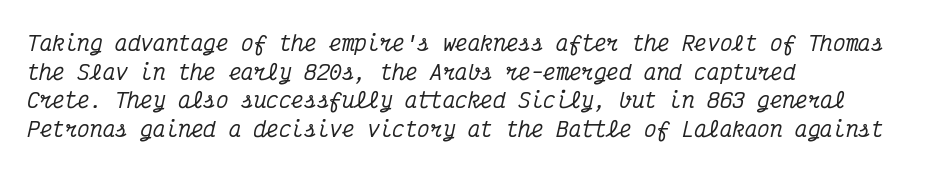
{"italic": "yes", "lean": "right", "slant_degrees": 12, "underline": "no", "align": "left", "line_spacing": "normal", "line_spacing_ratio": 1.36, "letter_spacing": "normal", "letter_spacing_em": 0.0, "glyph_px": 21}
